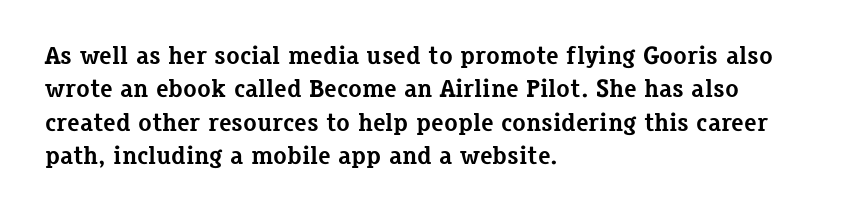
{"italic": "no", "bold": "yes", "underline": "no", "align": "left", "line_spacing": "normal", "line_spacing_ratio": 1.34, "letter_spacing": "normal", "letter_spacing_em": 0.0, "glyph_px": 25}
